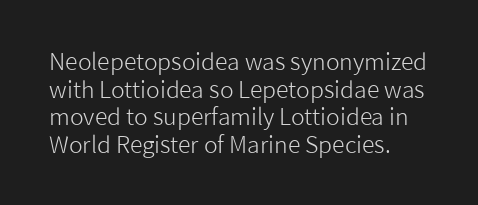
The image shows 23 px text type, upright; set left-aligned, line spacing 1.2x, normal letter spacing, not underlined.
